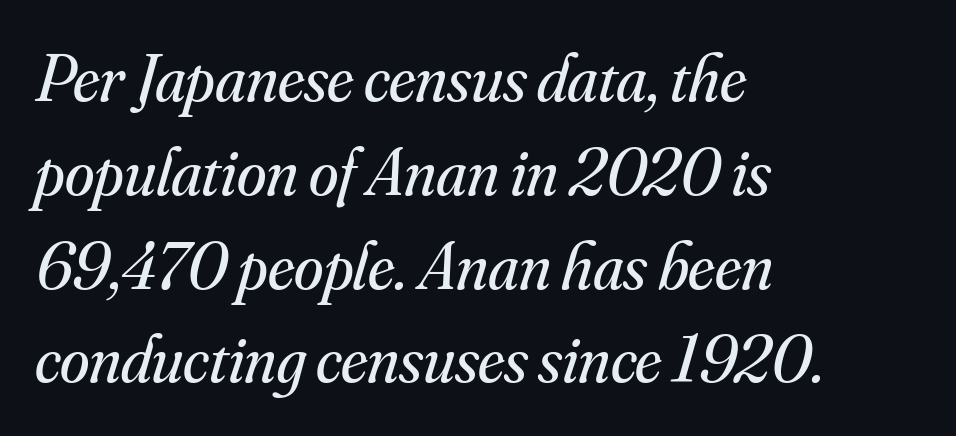
The typeface chosen for these lines features serifs. Each new line begins a customary step beneath the previous one. These lines are rendered in a variable-pitch font. Teacher's note: observe the even left margin — that is flush-left alignment. Observe the lean: these are italic letterforms. The passage shown is not bold in any degree.
